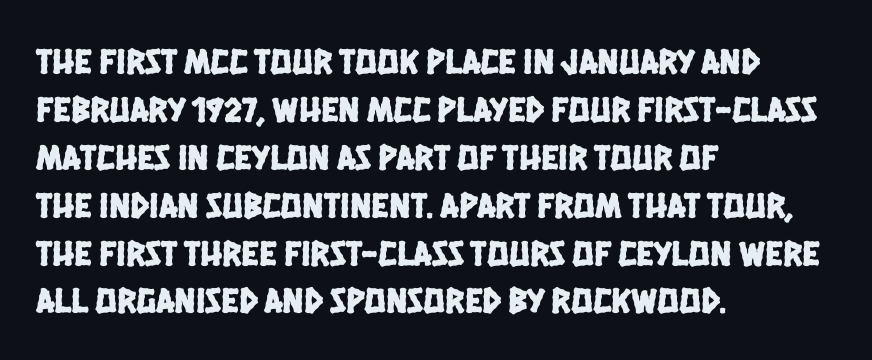
The image shows 36 px condensed sans-serif type; set left-aligned, normal line spacing (1.33x), normal letter spacing, not underlined; low stroke contrast and a large x-height.
